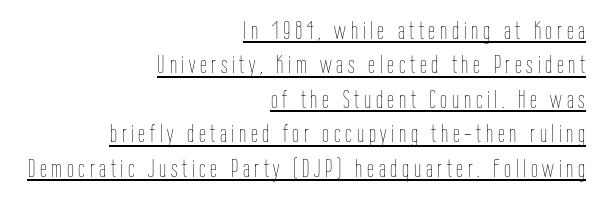
The image shows 25 px text type, upright; set right-aligned, normal line spacing (1.38x), underlined.
